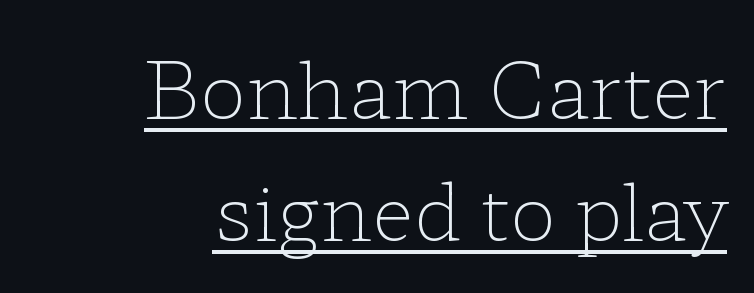
In terms of leading, this rendering sits right in the middle. A typesetter would call this proportional, since set widths differ per character. Every character sits straight up, as roman type does. These characters rest on top of a visible drawn line. Casual observation: everything's shoved over to the right.
